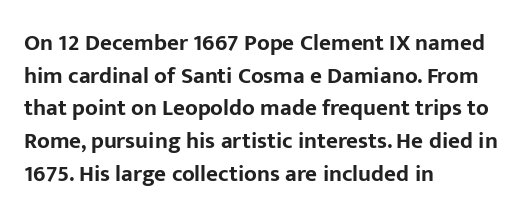
Q: Is the text bold? A: Yes.
Q: Is the text italic (slanted)? A: No, it is upright.
Q: Is the text underlined? A: No.
Q: How is the paragraph aligned? A: Left-aligned.
Q: Is the spacing between letters normal or unusually wide? A: Normal.
Q: Is the spacing between lines tight, normal or loose? A: Normal.
